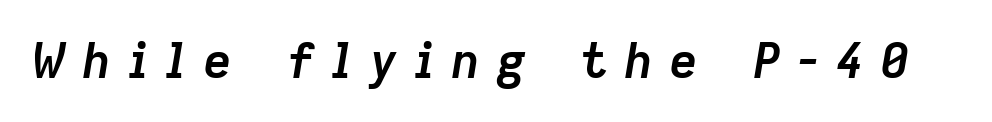
When letters slant like this, we call the style italic. The letters advance in unequal steps, a hallmark of proportional type. Underline: absent. Set as a true bold cut, around the 700 mark. The letterforms stand isolated, each surrounded by extra space.
